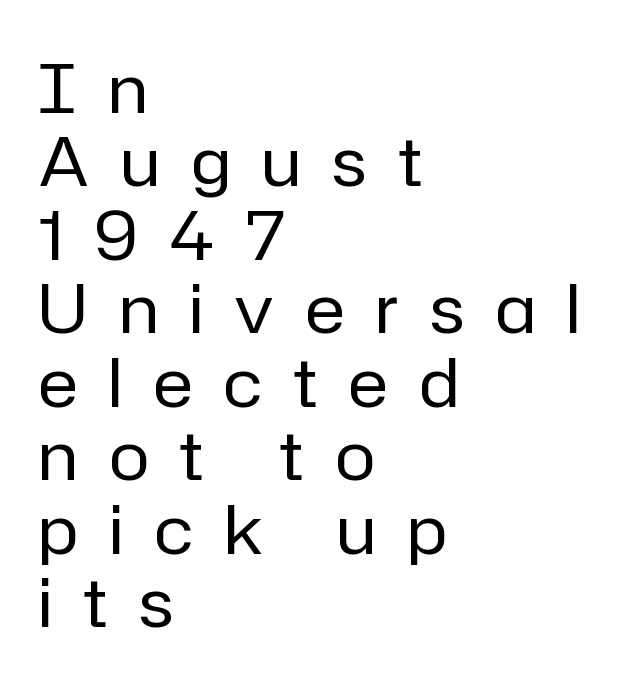
Rule under the text: the space is simply empty. A student would call this left alignment; a typographer would say flush left, rag right. The rendering uses a small line-height, squeezing the rows. The type sits square on the baseline with zero lean. Look at the bottom of the vertical strokes: they stop flat, with no serifs. The passage shown is typed in a proportional face where columns would drift.
